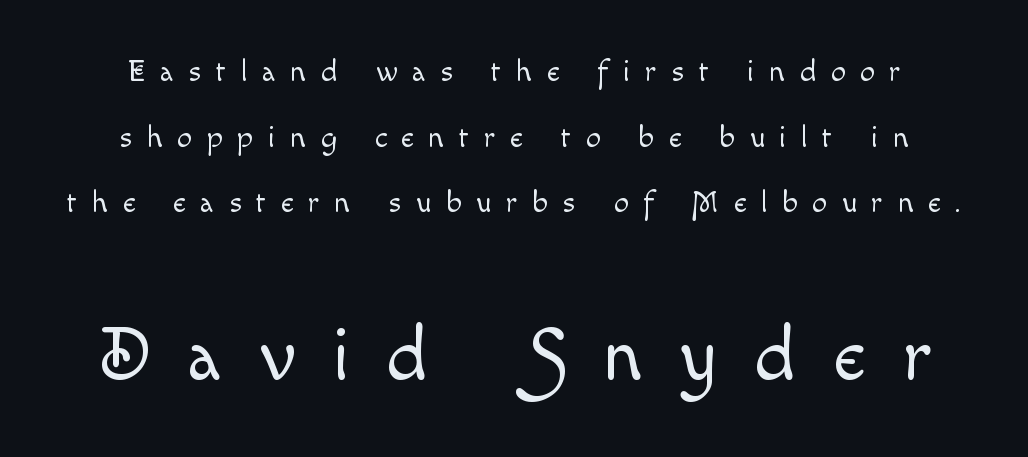
{"italic": "no", "bold": "no", "weight": "light", "width": "normal", "x_height": "small", "monospaced": "no", "underline": "no", "line_spacing": "loose", "line_spacing_ratio": 2.19, "letter_spacing": "wide", "letter_spacing_em": 0.49, "larger_block": "second", "size_ratio": 2.53, "glyph_px": 76}
